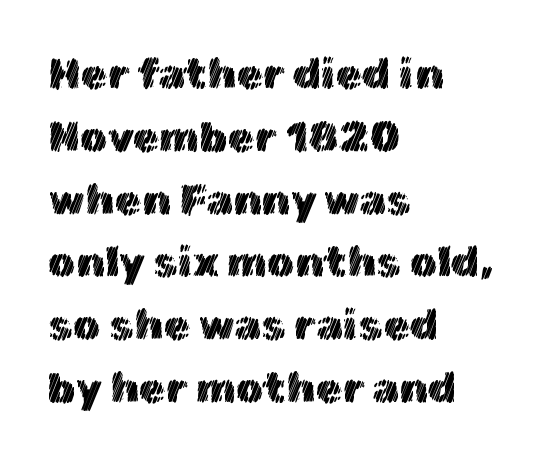
{"italic": "no", "width": "normal", "x_height": "medium", "monospaced": "no", "underline": "no", "align": "left", "line_spacing": "normal", "line_spacing_ratio": 1.46, "letter_spacing": "normal", "letter_spacing_em": 0.0, "glyph_px": 43}
